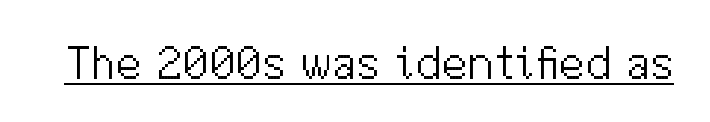
The image shows 47 px light sans-serif type, upright; set normal letter spacing, underlined; medium stroke contrast and a medium x-height.
